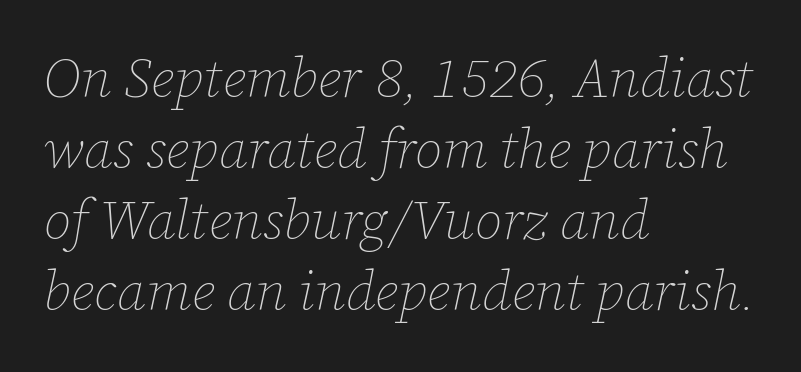
{"italic": "yes", "lean": "right", "slant_degrees": 12, "bold": "no", "weight": "thin", "width": "normal", "stroke_contrast": "low", "x_height": "medium", "monospaced": "no", "underline": "no", "align": "left", "line_spacing": "normal", "line_spacing_ratio": 1.29, "letter_spacing": "normal", "letter_spacing_em": 0.0, "glyph_px": 55}
